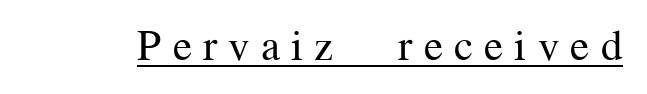
The image shows 43 px regular-weight serif type, upright; set unusually wide letter spacing (+0.26 em), underlined; medium stroke contrast and a medium x-height.
